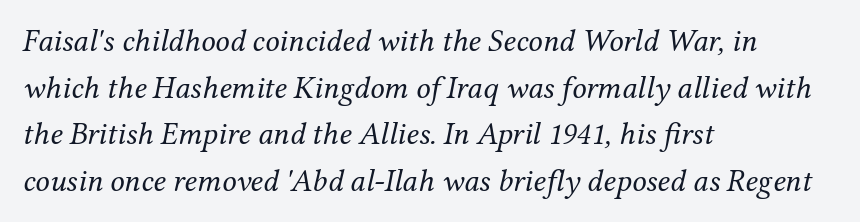
The image shows 32 px regular-weight serif type, italic (leaning right); set left-aligned, normal line spacing (1.46x), normal letter spacing, not underlined; medium stroke contrast and a medium x-height.
